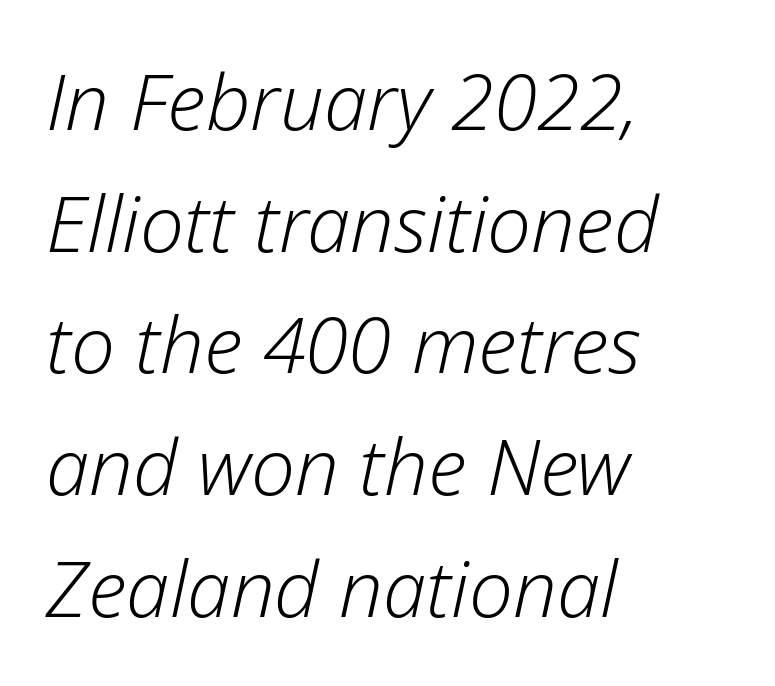
{"italic": "yes", "lean": "right", "slant_degrees": 12, "bold": "no", "weight": "light", "width": "normal", "stroke_contrast": "low", "x_height": "medium", "monospaced": "no", "underline": "no", "align": "left", "line_spacing": "normal", "line_spacing_ratio": 1.56, "letter_spacing": "normal", "letter_spacing_em": 0.0, "glyph_px": 78}
